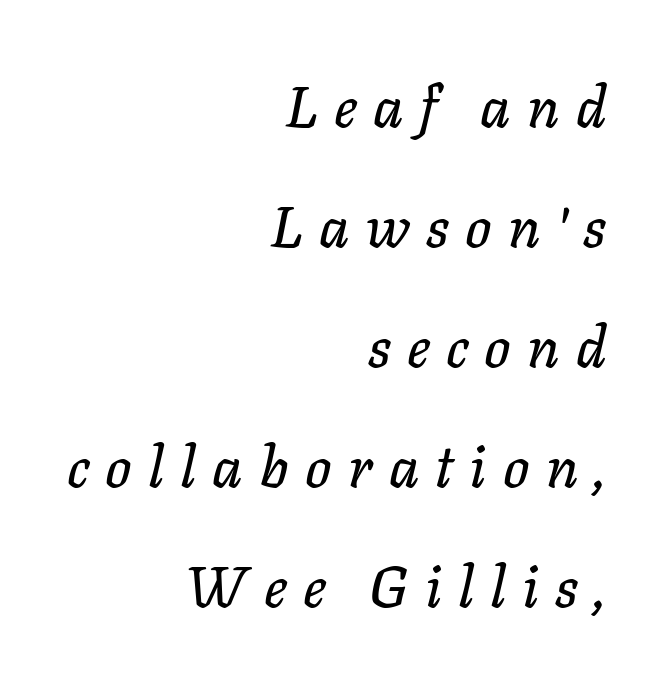
{"italic": "yes", "lean": "right", "slant_degrees": 11, "width": "normal", "stroke_contrast": "low", "x_height": "medium", "monospaced": "no", "underline": "no", "align": "right", "line_spacing": "loose", "line_spacing_ratio": 2.07, "letter_spacing": "wide", "letter_spacing_em": 0.28, "glyph_px": 58}
